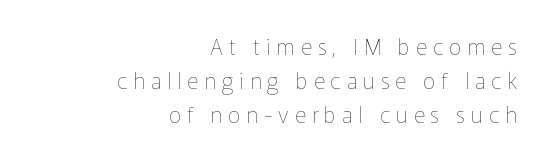
{"italic": "no", "bold": "no", "underline": "no", "align": "right", "line_spacing": "normal", "line_spacing_ratio": 1.55, "letter_spacing": "wide", "letter_spacing_em": 0.27, "glyph_px": 22}
